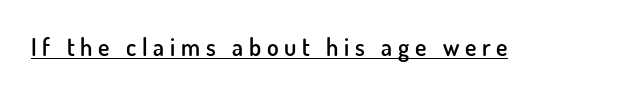
Q: Is the text bold? A: Semi-bold.
Q: Is the text italic (slanted)? A: No, it is upright.
Q: Is the text underlined? A: Yes.
Q: Is the spacing between letters normal or unusually wide? A: Unusually wide.
